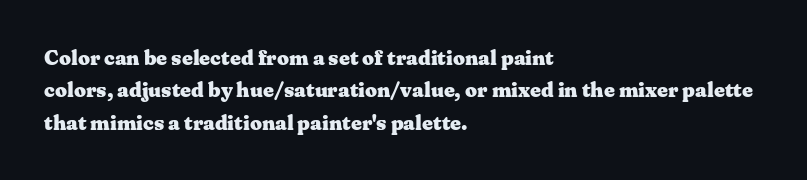
Unlike italic type, these characters show no tilt at all. Line starts are locked; line ends wander. Characters follow at the spacing the type designer built in. On the weight axis this lands at bold, roughly 700. The passage shown is not underscored anywhere.
